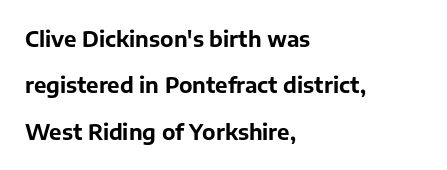
Q: Is the text bold? A: Yes.
Q: Is the text italic (slanted)? A: No, it is upright.
Q: Is the text underlined? A: No.
Q: How is the paragraph aligned? A: Left-aligned.
Q: Is the spacing between letters normal or unusually wide? A: Normal.
Q: Is the spacing between lines tight, normal or loose? A: Loose.
